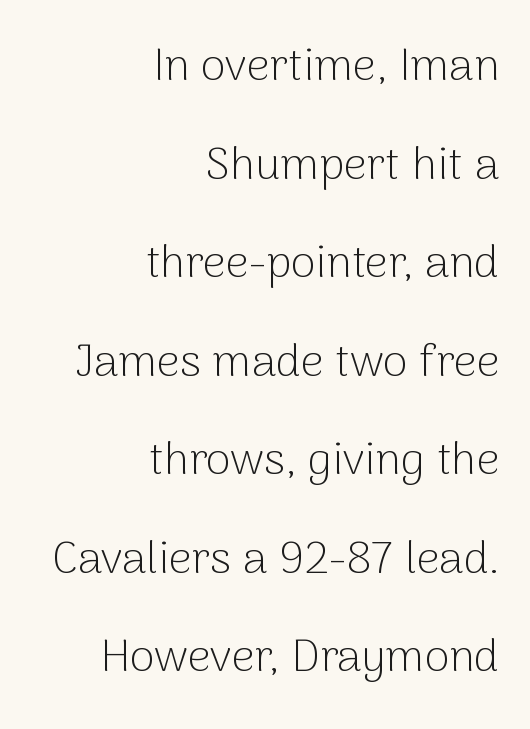
The image shows 45 px light sans-serif type, upright; set right-aligned, loose line spacing (2.19x), normal letter spacing, not underlined; low stroke contrast and a medium x-height.
